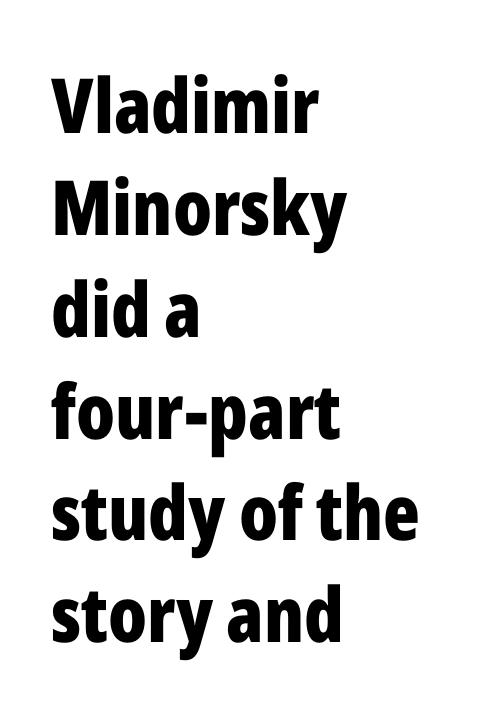
The image shows 76 px bold, condensed sans-serif type, upright; set left-aligned, normal line spacing (1.34x), normal letter spacing, not underlined; low stroke contrast and a medium x-height.
